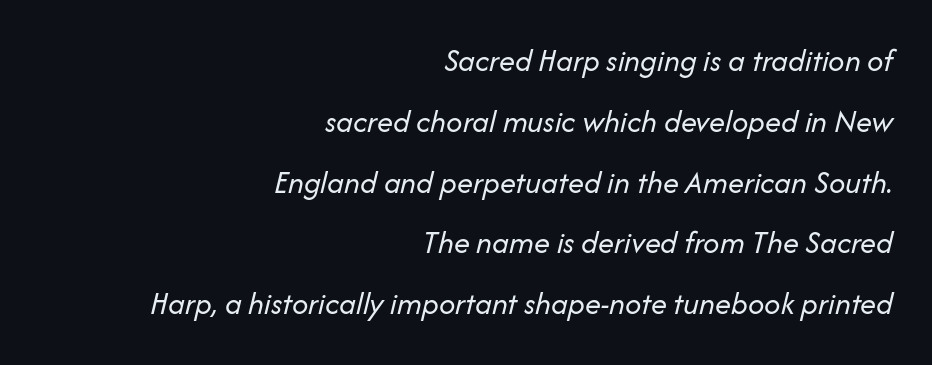
Q: Is the text bold? A: No.
Q: Is the text italic (slanted)? A: Yes, it leans right by about 14 degrees.
Q: Is the text underlined? A: No.
Q: How is the paragraph aligned? A: Right-aligned.
Q: Is the spacing between letters normal or unusually wide? A: Normal.
Q: Is the spacing between lines tight, normal or loose? A: Loose.
Q: Width (condensed, normal, or wide)? A: Normal.
Q: Stroke contrast? A: Low.
Q: x-height? A: Medium.
Q: Monospaced? A: No.
